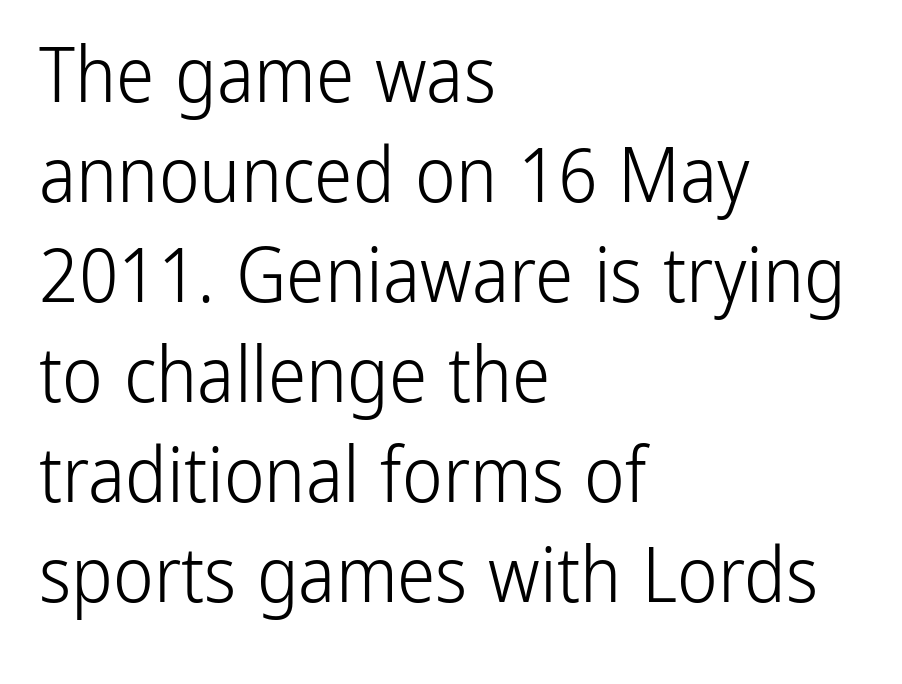
Q: Is the text bold? A: No.
Q: Is the text italic (slanted)? A: No, it is upright.
Q: Is the typeface a serif or a sans-serif typeface? A: Sans-serif.
Q: Is the text underlined? A: No.
Q: How is the paragraph aligned? A: Left-aligned.
Q: Is the spacing between letters normal or unusually wide? A: Normal.
Q: Is the spacing between lines tight, normal or loose? A: Normal.
Q: Width (condensed, normal, or wide)? A: Condensed.
Q: Stroke contrast? A: Low.
Q: x-height? A: Medium.
Q: Monospaced? A: No.
